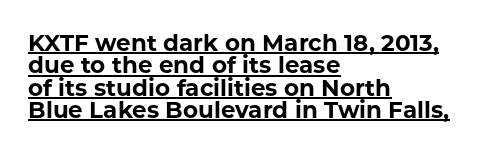
The line texture is even and compact thanks to regular tracking. The lines in this sample share a left origin and differ only in where they stop. Every stem runs plumb, perpendicular to the baseline. Heavy, bold letterforms. This block would grow much taller if given ordinary leading; it's compressed now. Emphasis is given by a line drawn under the lettering.
